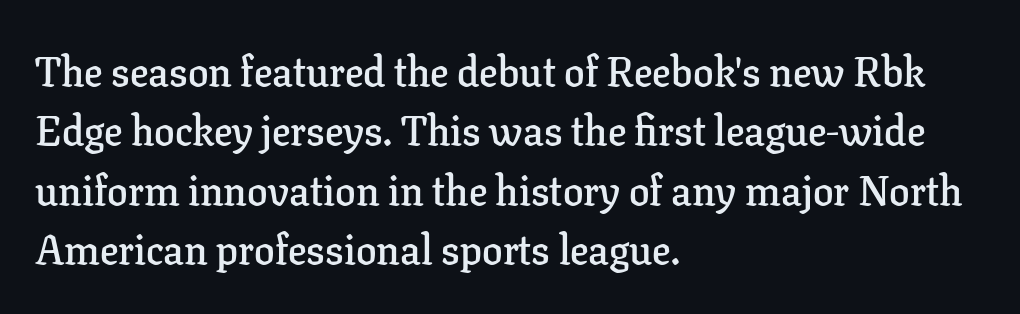
Q: Is the text bold? A: Semi-bold.
Q: Is the text italic (slanted)? A: No, it is upright.
Q: Is the typeface a serif or a sans-serif typeface? A: Serif.
Q: Is the text underlined? A: No.
Q: How is the paragraph aligned? A: Left-aligned.
Q: Is the spacing between letters normal or unusually wide? A: Normal.
Q: Is the spacing between lines tight, normal or loose? A: Normal.
Q: Width (condensed, normal, or wide)? A: Normal.
Q: Stroke contrast? A: Low.
Q: x-height? A: Medium.
Q: Monospaced? A: No.
